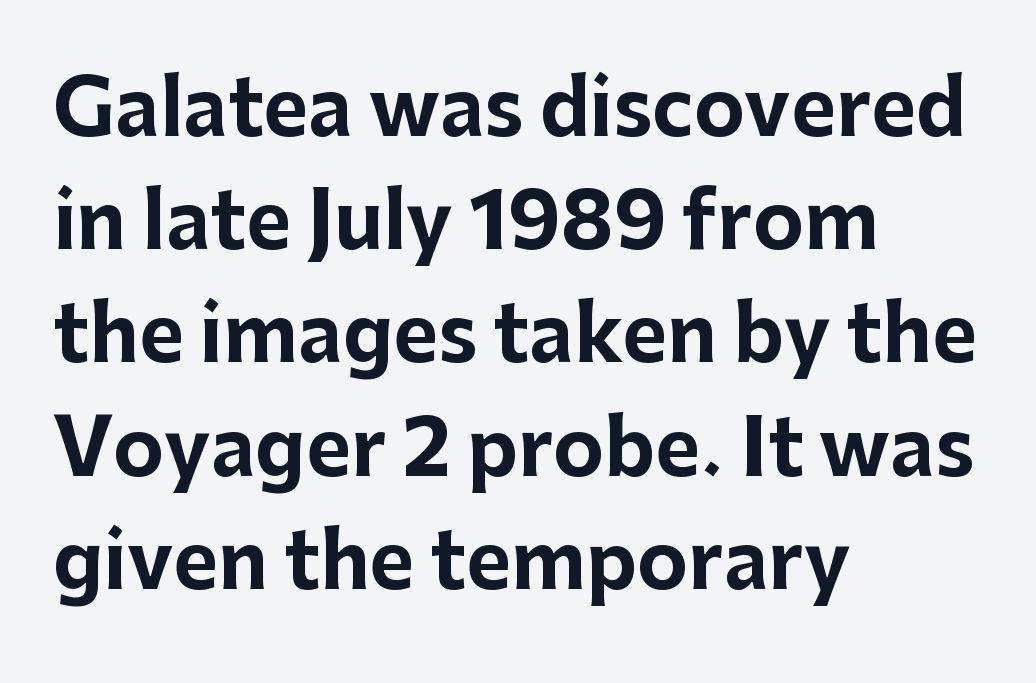
Typesetter's note: full bold, strokes at maximum text heaviness. Short note: letters normally spaced. Think of a printed novel: that variable character pitch is what you see here. Short and long lines alike share a common starting point at left. Whoever set this chose a conventional vertical rhythm.
